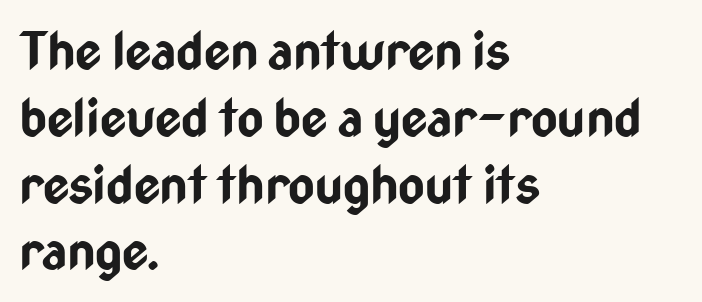
Q: Is the text bold? A: Yes.
Q: Is the text italic (slanted)? A: No, it is upright.
Q: Is the typeface a serif or a sans-serif typeface? A: Sans-serif.
Q: Is the text underlined? A: No.
Q: How is the paragraph aligned? A: Left-aligned.
Q: Is the spacing between letters normal or unusually wide? A: Normal.
Q: Is the spacing between lines tight, normal or loose? A: Normal.
Q: Width (condensed, normal, or wide)? A: Condensed.
Q: Stroke contrast? A: Low.
Q: x-height? A: Medium.
Q: Monospaced? A: No.
